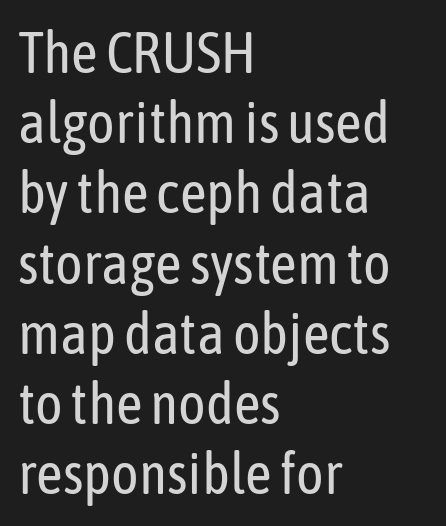
Is the block centered? No — it sits flush against the left margin. Stroke terminals: plain, sans-serif. Glance below the letters and you will spot only blank space. Is there any slant? The stems are plumb.
